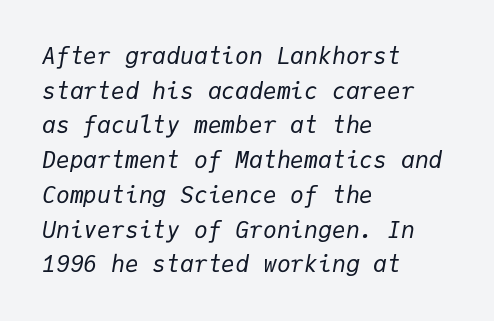
Q: Is the text bold? A: No.
Q: Is the text italic (slanted)? A: Yes, it leans right by about 9 degrees.
Q: Is the text underlined? A: No.
Q: How is the paragraph aligned? A: Left-aligned.
Q: Is the spacing between letters normal or unusually wide? A: Normal.
Q: Is the spacing between lines tight, normal or loose? A: Normal.
